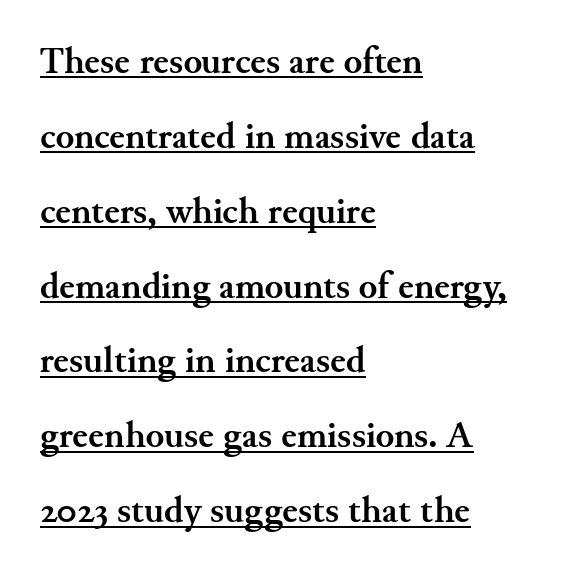
You'd pick this weight for a headline — it's a proper bold. The ragged edge is on the right, which tells us the setting is flush left. A continuous stroke trails under the words, as in a hyperlink. Observe the ordinary spacing: letters are neighbours, not strangers. You can tell from the footed stems that serif type was used.
